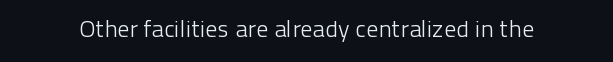
Only glyphs here, with clear space below each row. Notice how the stems are strictly vertical — no italics here. Between one letter and the next there's only the usual sliver of space. Is this a heavy cut? Hardly; it is regular or lighter.
